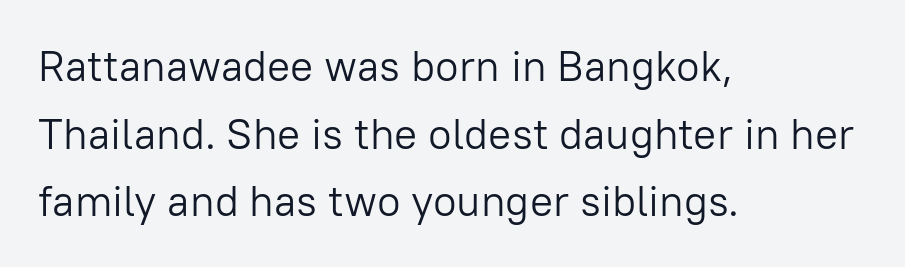
{"serif": "no", "italic": "no", "bold": "no", "weight": "light", "width": "normal", "stroke_contrast": "low", "x_height": "medium", "monospaced": "no", "underline": "no", "align": "left", "line_spacing": "normal", "line_spacing_ratio": 1.57, "letter_spacing": "normal", "letter_spacing_em": 0.0, "glyph_px": 43}
